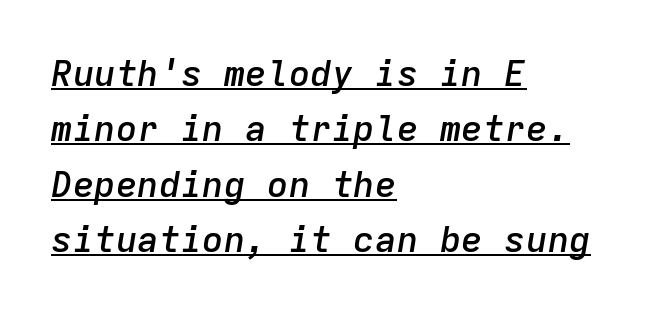
{"italic": "yes", "lean": "right", "slant_degrees": 9, "bold": "semi", "weight": "semibold", "width": "normal", "stroke_contrast": "low", "x_height": "medium", "monospaced": "yes", "underline": "yes", "align": "left", "line_spacing": "normal", "line_spacing_ratio": 1.54, "letter_spacing": "normal", "letter_spacing_em": 0.0, "glyph_px": 36}
